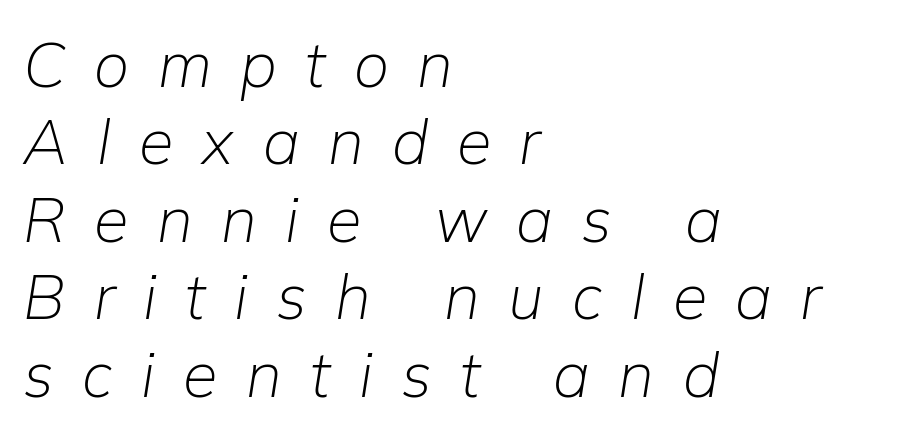
Letters have the restrained weight of plain body copy at most. Each word looks stretched out because of the extra space between its letters. Note the varied advance widths — an 'i' is clearly narrower than an 'm'. Any mark beneath the type? The region is blank. Line beginnings align vertically; line endings do not.
